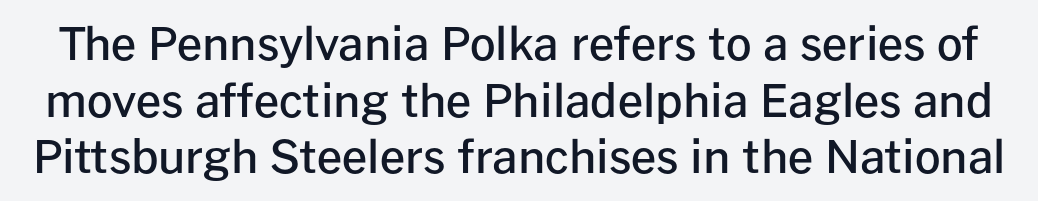
{"serif": "no", "italic": "no", "bold": "semi", "weight": "semibold", "width": "normal", "stroke_contrast": "low", "x_height": "medium", "monospaced": "no", "underline": "no", "line_spacing": "normal", "line_spacing_ratio": 1.26, "letter_spacing": "normal", "letter_spacing_em": 0.0, "glyph_px": 45}
